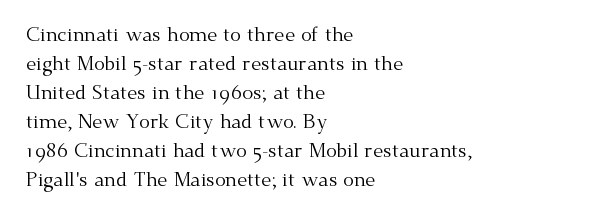
Q: Is the text bold? A: No.
Q: Is the text italic (slanted)? A: No, it is upright.
Q: Is the text underlined? A: No.
Q: How is the paragraph aligned? A: Left-aligned.
Q: Is the spacing between letters normal or unusually wide? A: Normal.
Q: Is the spacing between lines tight, normal or loose? A: Normal.
